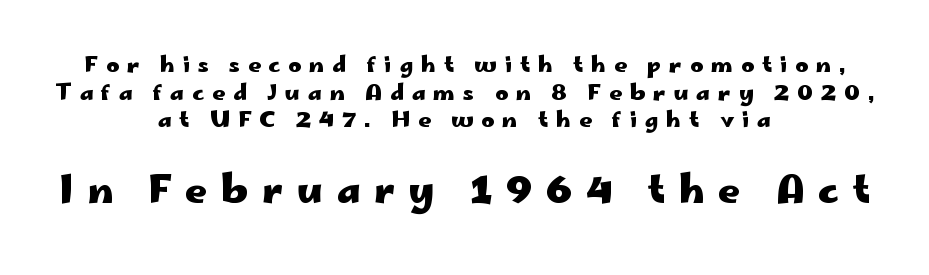
This sample is center-justified, so both line endings float freely. Nothing sits at the stroke ends, so this counts as sans-serif. Top chunk: small. Bottom chunk: large. A bare baseline throughout the passage. A dark, heavy texture on the line: the type is bold. Leading matches the norm, producing a regular column.
